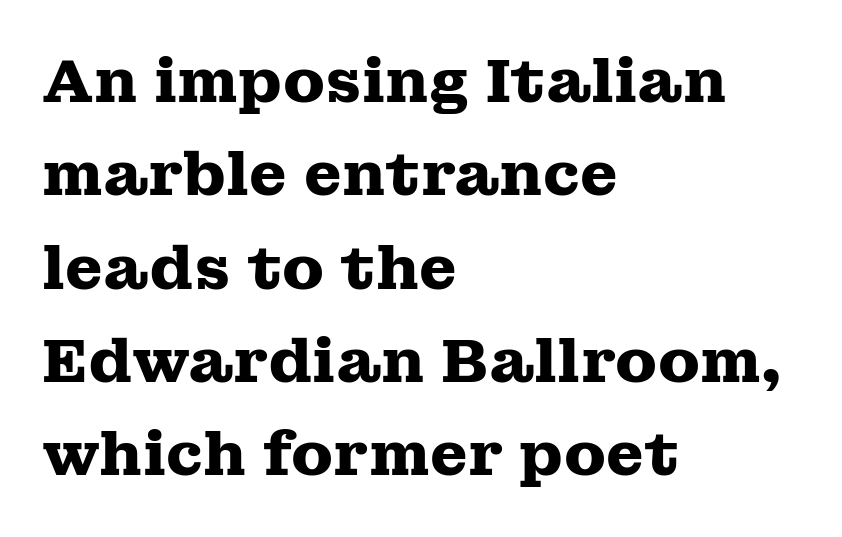
The setting favours the left margin, as ordinary paragraphs usually do. Line spacing here is normal. The letters stand upright; this is a roman face. The passage shown has conventional tracking throughout. The rendering shows small feet on the letterforms — a serif design.
